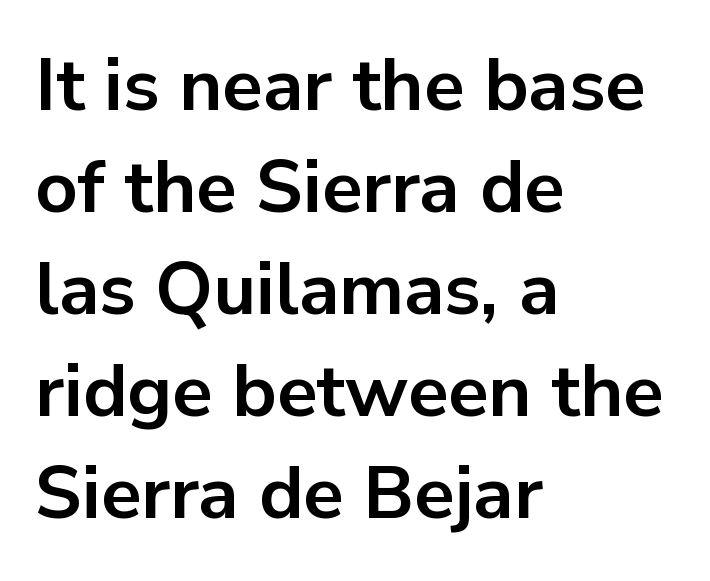
{"serif": "no", "italic": "no", "bold": "yes", "weight": "bold", "width": "normal", "stroke_contrast": "low", "x_height": "medium", "monospaced": "no", "underline": "no", "align": "left", "line_spacing": "normal", "line_spacing_ratio": 1.38, "letter_spacing": "normal", "letter_spacing_em": 0.0, "glyph_px": 74}
